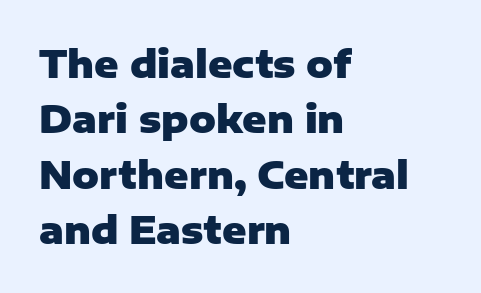
Q: Is the text bold? A: Yes.
Q: Is the text italic (slanted)? A: No, it is upright.
Q: Is the typeface a serif or a sans-serif typeface? A: Sans-serif.
Q: Is the text underlined? A: No.
Q: How is the paragraph aligned? A: Left-aligned.
Q: Is the spacing between letters normal or unusually wide? A: Normal.
Q: Is the spacing between lines tight, normal or loose? A: Normal.
Q: Width (condensed, normal, or wide)? A: Normal.
Q: Stroke contrast? A: Low.
Q: x-height? A: Medium.
Q: Monospaced? A: No.
